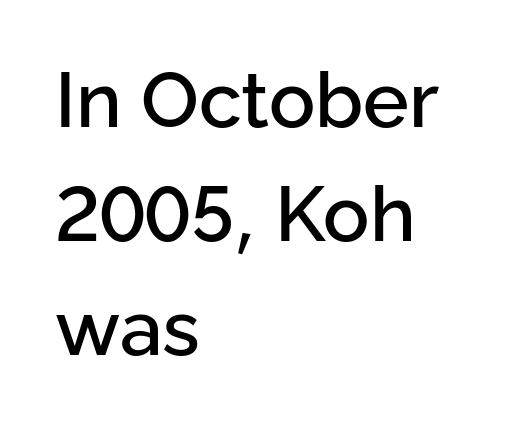
Every character sits straight up, as roman type does. Leading: standard. A classic flush-left, rag-right setting is used for this passage. No feet cap the strokes, marking this as sans-serif type. The letters sit at their default tracking, neither squeezed nor spread.
